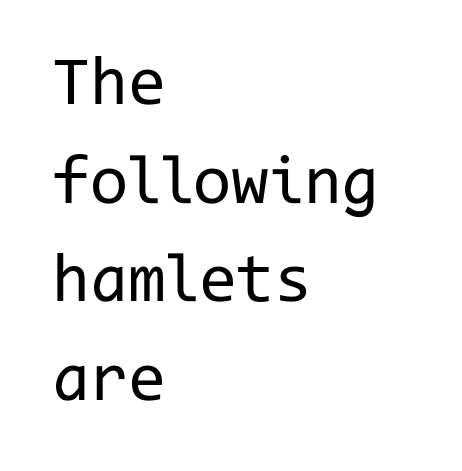
{"serif": "no", "italic": "no", "bold": "no", "weight": "regular", "width": "normal", "stroke_contrast": "low", "x_height": "medium", "monospaced": "yes", "underline": "no", "align": "left", "line_spacing": "normal", "line_spacing_ratio": 1.43, "letter_spacing": "normal", "letter_spacing_em": 0.0, "glyph_px": 69}
